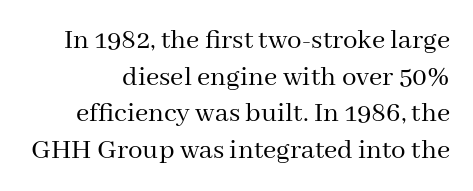
{"serif": "yes", "italic": "no", "bold": "no", "weight": "regular", "width": "normal", "stroke_contrast": "medium", "x_height": "medium", "monospaced": "no", "underline": "no", "line_spacing": "normal", "line_spacing_ratio": 1.26, "letter_spacing": "normal", "letter_spacing_em": 0.0, "glyph_px": 29}
